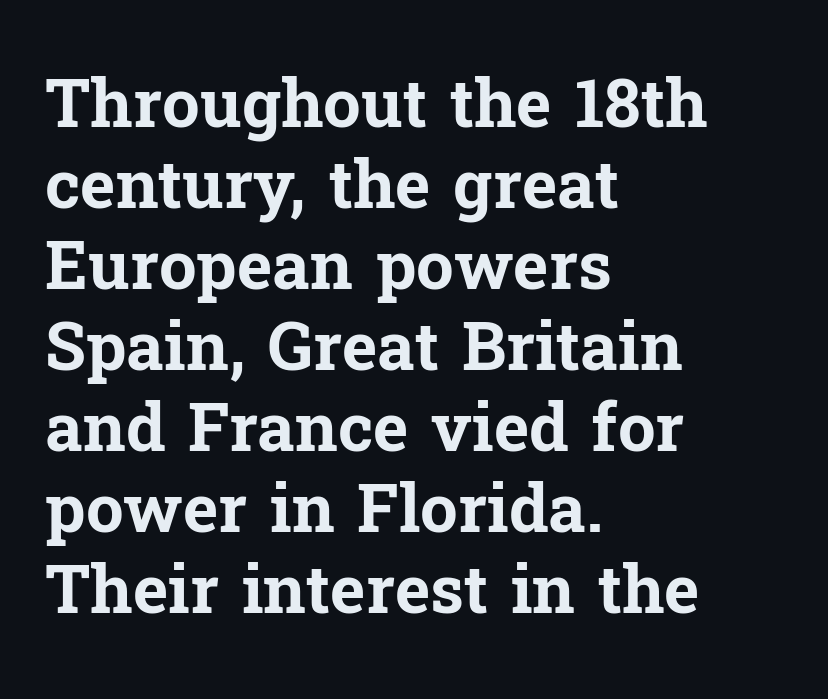
Is this a sans? No — the strokes have serifs. Tracking value appears to be zero — textbook default spacing. As a designer I'd log this as weight 700, bold. Ascenders rise straight up at ninety degrees. Proportional: the letters do not fall into vertical columns. Only glyphs here, with clear space below each row.
